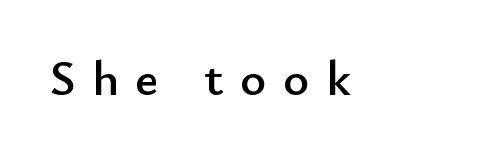
Characters follow at a spacing far wider than the type designer built in. Quick note: not italic, upright. Examine the stroke ends and you'll find no serifs. Varying glyph widths throughout — classic text-font behaviour. The area under the type is left untouched.
